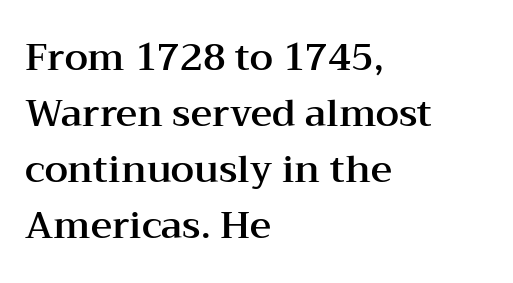
{"serif": "yes", "italic": "no", "width": "wide", "stroke_contrast": "medium", "x_height": "medium", "monospaced": "no", "underline": "no", "align": "left", "line_spacing": "normal", "line_spacing_ratio": 1.51, "letter_spacing": "normal", "letter_spacing_em": 0.0, "glyph_px": 37}
